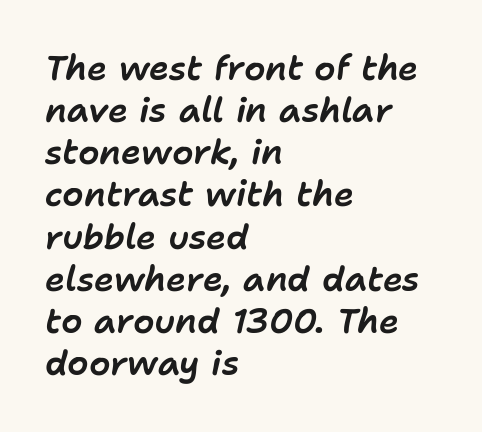
Type without underlining. A typesetter would call this zero additional tracking. If you drew a ruler down the left edge, every line would touch it. You could not count columns in this text — the font is proportionally spaced. Would a proofreader flag this as italicized? Yes.
